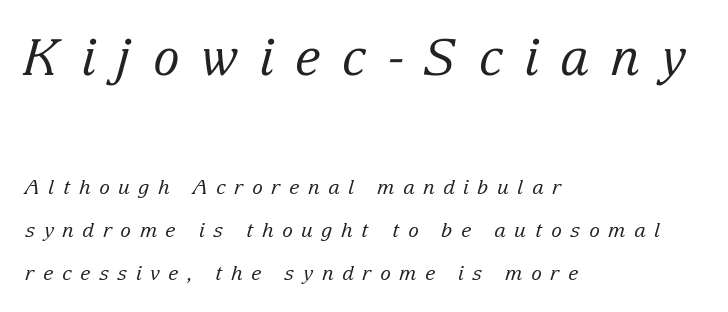
Leading: increased. The emphasis by scale lands on block number one, above. Just letters on the line, the space beneath them empty. The letters carry serifs — small finishing strokes at the ends of their stems. The rendering uses natural spacing where letterforms have individual widths. Compared with a typical body face, this is equally light or lighter still.
